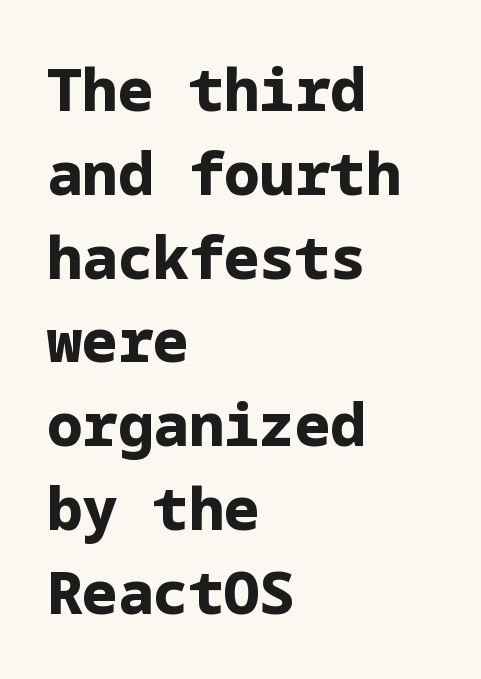
{"serif": "no", "italic": "no", "bold": "yes", "weight": "bold", "width": "normal", "stroke_contrast": "low", "x_height": "medium", "underline": "no", "align": "left", "line_spacing": "normal", "line_spacing_ratio": 1.42, "letter_spacing": "normal", "letter_spacing_em": 0.0, "glyph_px": 59}
